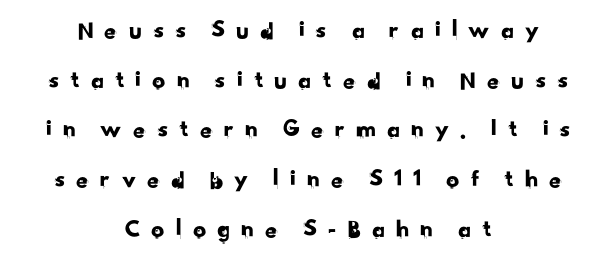
Q: Is the text underlined? A: No.
Q: How is the paragraph aligned? A: Centered.
Q: Is the spacing between letters normal or unusually wide? A: Unusually wide.
Q: Is the spacing between lines tight, normal or loose? A: Loose.
